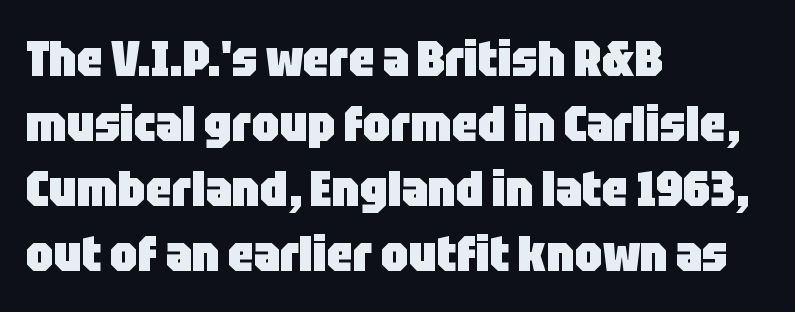
Q: Is the text bold? A: Yes.
Q: Is the text italic (slanted)? A: No, it is upright.
Q: Is the typeface a serif or a sans-serif typeface? A: Sans-serif.
Q: Is the text underlined? A: No.
Q: How is the paragraph aligned? A: Left-aligned.
Q: Is the spacing between letters normal or unusually wide? A: Normal.
Q: Is the spacing between lines tight, normal or loose? A: Normal.
Q: Width (condensed, normal, or wide)? A: Condensed.
Q: Stroke contrast? A: Low.
Q: x-height? A: Large.
Q: Monospaced? A: No.
